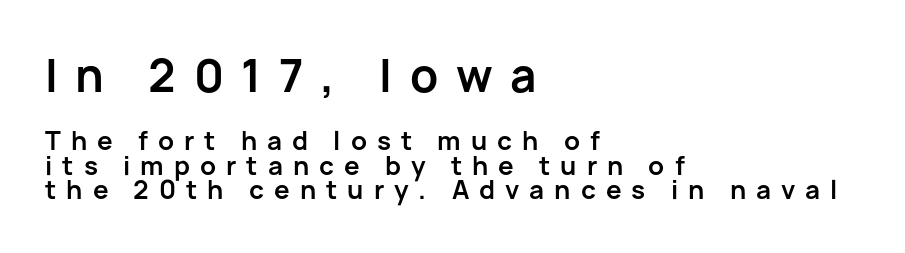
Whoever set this made the first block the dominant, larger element. This sample uses an upright cut, with every glyph sitting square on the baseline. Do the characters align in a grid? No, the font is proportional. Does the type have serifs? No, each stem ends abruptly. The gaps between neighbouring characters are conspicuously large.
